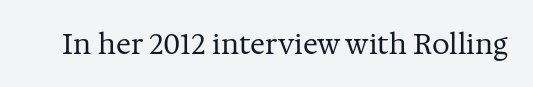
Q: Is the text bold? A: No.
Q: Is the text italic (slanted)? A: No, it is upright.
Q: Is the typeface a serif or a sans-serif typeface? A: Serif.
Q: Is the text underlined? A: No.
Q: Is the spacing between letters normal or unusually wide? A: Normal.
Q: Width (condensed, normal, or wide)? A: Normal.
Q: Stroke contrast? A: Medium.
Q: x-height? A: Medium.
Q: Monospaced? A: No.
